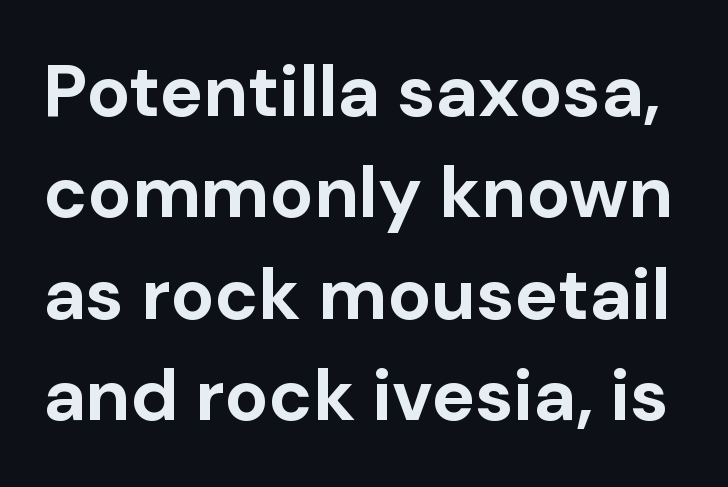
Q: Is the text bold? A: Yes.
Q: Is the text italic (slanted)? A: No, it is upright.
Q: Is the typeface a serif or a sans-serif typeface? A: Sans-serif.
Q: Is the text underlined? A: No.
Q: Is the spacing between letters normal or unusually wide? A: Normal.
Q: Is the spacing between lines tight, normal or loose? A: Normal.
Q: Width (condensed, normal, or wide)? A: Normal.
Q: Stroke contrast? A: Low.
Q: x-height? A: Medium.
Q: Monospaced? A: No.
